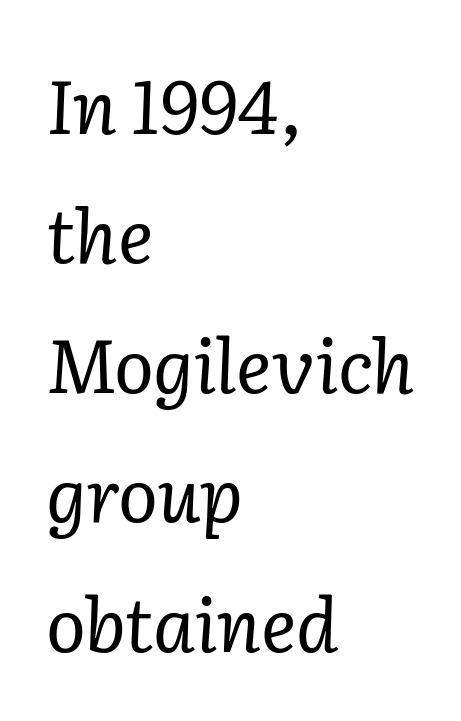
{"serif": "yes", "italic": "yes", "lean": "right", "slant_degrees": 2, "bold": "no", "weight": "regular", "width": "normal", "stroke_contrast": "low", "x_height": "medium", "monospaced": "no", "underline": "no", "align": "left", "line_spacing_ratio": 1.75, "letter_spacing": "normal", "letter_spacing_em": 0.0, "glyph_px": 74}
